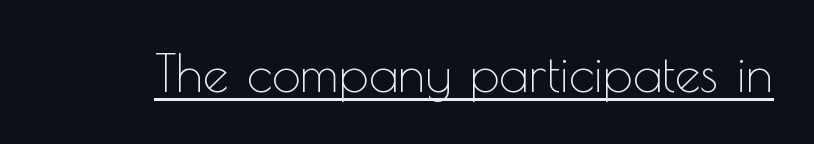
Q: Is the text bold? A: No.
Q: Is the text italic (slanted)? A: No, it is upright.
Q: Is the typeface a serif or a sans-serif typeface? A: Sans-serif.
Q: Is the text underlined? A: Yes.
Q: Is the spacing between letters normal or unusually wide? A: Normal.
Q: Width (condensed, normal, or wide)? A: Normal.
Q: x-height? A: Small.
Q: Monospaced? A: No.
